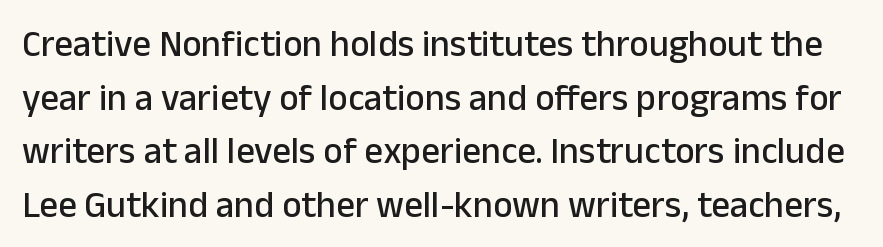
Q: Is the text italic (slanted)? A: No, it is upright.
Q: Is the typeface a serif or a sans-serif typeface? A: Sans-serif.
Q: Is the text underlined? A: No.
Q: Is the spacing between letters normal or unusually wide? A: Normal.
Q: Is the spacing between lines tight, normal or loose? A: Normal.
Q: Width (condensed, normal, or wide)? A: Normal.
Q: Stroke contrast? A: Low.
Q: x-height? A: Medium.
Q: Monospaced? A: No.
